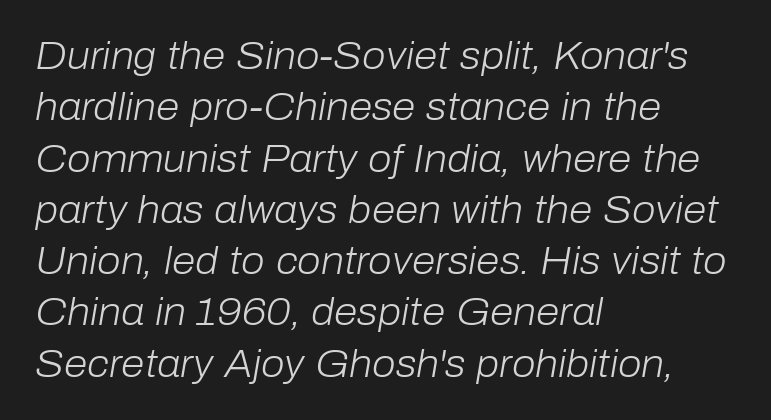
{"italic": "yes", "lean": "right", "slant_degrees": 10, "bold": "no", "weight": "light", "width": "normal", "stroke_contrast": "low", "x_height": "medium", "monospaced": "no", "underline": "no", "align": "left", "line_spacing": "normal", "line_spacing_ratio": 1.35, "letter_spacing": "normal", "letter_spacing_em": 0.0, "glyph_px": 38}
